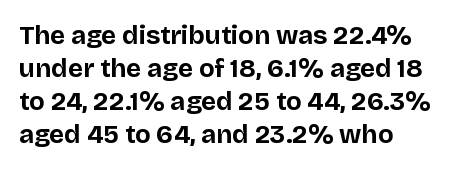
The leading is moderate, giving the passage an even texture. A dark, heavy texture on the line: the type is bold. Descenders hang freely into open space. Letter spacing: default. Notice how the passage keeps a crisp vertical edge on the left only. This is roman type, the default non-slanted kind.
